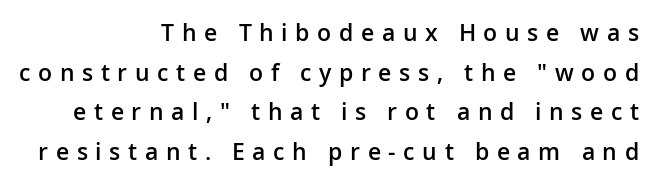
{"italic": "no", "bold": "semi", "underline": "no", "align": "right", "line_spacing_ratio": 1.72, "letter_spacing": "wide", "letter_spacing_em": 0.33, "glyph_px": 23}
